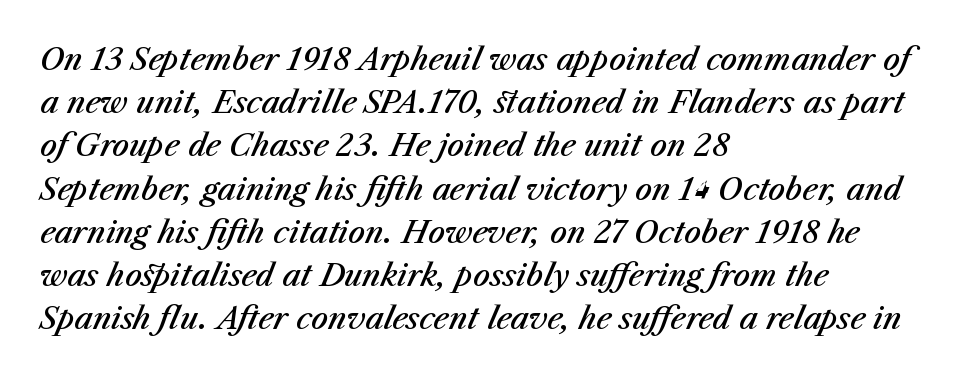
The image shows 30 px semibold type, italic (leaning right); set left-aligned, normal line spacing (1.44x), normal letter spacing, not underlined; medium stroke contrast and a medium x-height.
